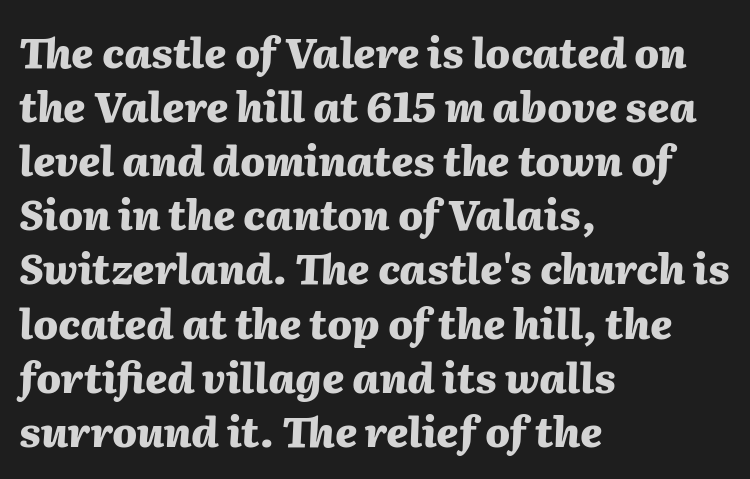
The lines are quadded left. Each word holds together tightly as a unit, with standard inter-letter gaps. Look at the stroke-to-counter ratio: heavy, a bold. Spacing verdict: proportional, widths tailored to each character. This rendering features lettering with no underline. Quick note: italic.
